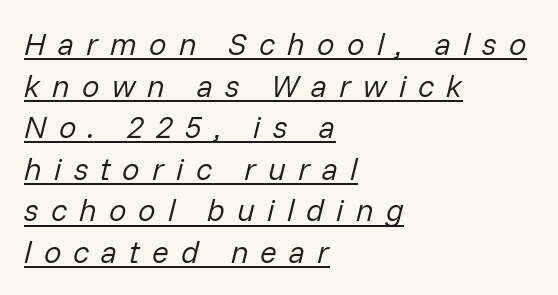
In terms of leading, this rendering sits right in the middle. Layout note: lines flush left. The letters advance in unequal steps, a hallmark of proportional type. Summary of weight: not heavy and not bold. Students, note that the glyphs here are deliberately spaced far apart.
